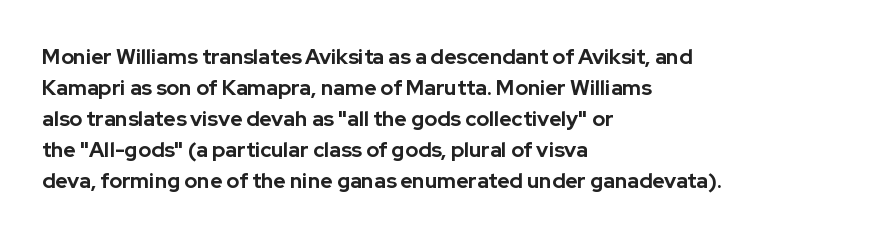
The image shows 21 px bold type, upright; set left-aligned, normal line spacing (1.48x), normal letter spacing, not underlined.
